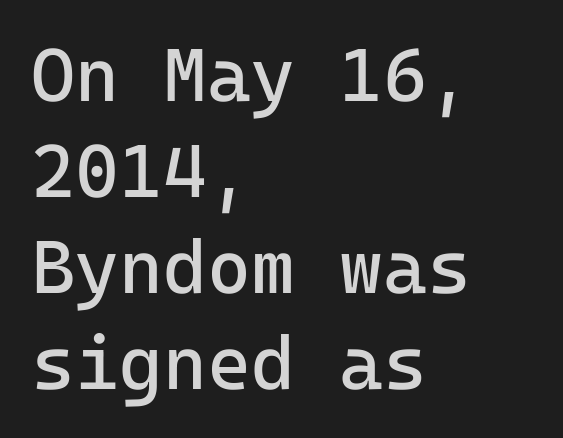
{"serif": "no", "italic": "no", "bold": "no", "weight": "regular", "width": "normal", "stroke_contrast": "low", "x_height": "medium", "monospaced": "yes", "underline": "no", "align": "left", "line_spacing": "normal", "line_spacing_ratio": 1.28, "letter_spacing": "normal", "letter_spacing_em": 0.0, "glyph_px": 75}
